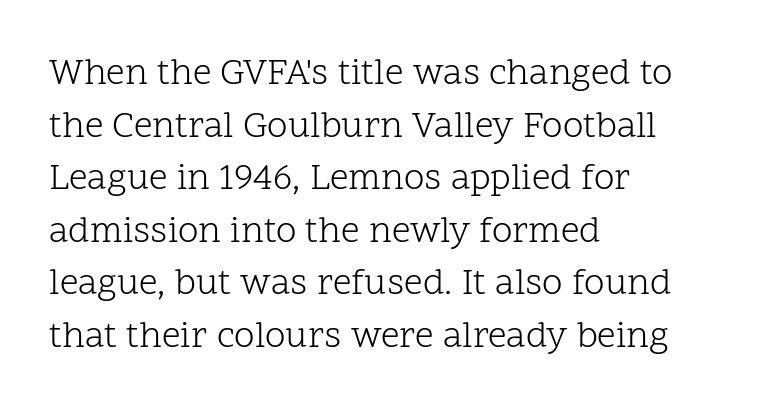
The image shows 37 px light serif type, upright; set left-aligned, normal line spacing (1.42x), normal letter spacing, not underlined; low stroke contrast and a medium x-height.
